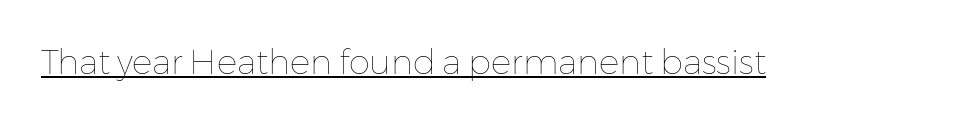
Unlike italic type, these characters show no tilt at all. No heavy texture on the line: the type isn't bold. Do the characters align in a grid? No, the font is proportional. Compared with undecorated copy, this sample adds a rule below the words.
